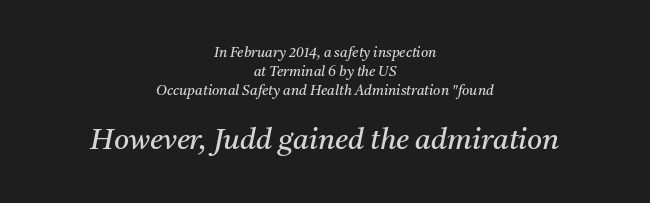
{"serif": "yes", "italic": "yes", "lean": "right", "slant_degrees": 11, "bold": "no", "weight": "regular", "width": "normal", "stroke_contrast": "medium", "x_height": "medium", "monospaced": "no", "underline": "no", "align": "center", "line_spacing": "normal", "line_spacing_ratio": 1.37, "letter_spacing": "normal", "letter_spacing_em": 0.0, "larger_block": "second", "size_ratio": 2.07, "glyph_px": 29}
